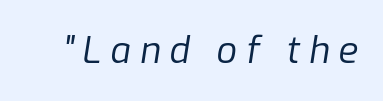
{"italic": "yes", "lean": "right", "slant_degrees": 9, "bold": "no", "weight": "regular", "width": "normal", "stroke_contrast": "low", "x_height": "medium", "monospaced": "no", "underline": "no", "letter_spacing": "wide", "letter_spacing_em": 0.25, "glyph_px": 36}
